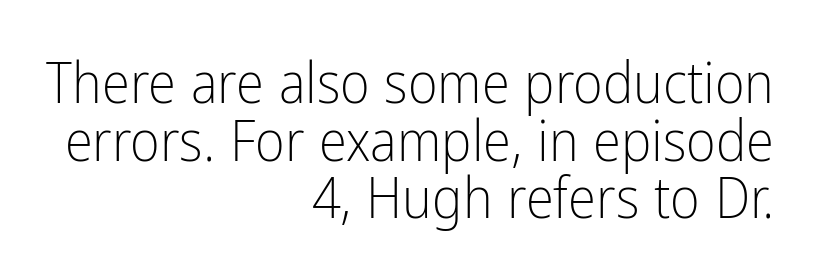
{"serif": "no", "italic": "no", "bold": "no", "weight": "light", "width": "condensed", "stroke_contrast": "low", "x_height": "medium", "monospaced": "no", "underline": "no", "align": "right", "line_spacing": "tight", "line_spacing_ratio": 1.01, "letter_spacing": "normal", "letter_spacing_em": 0.0, "glyph_px": 57}
